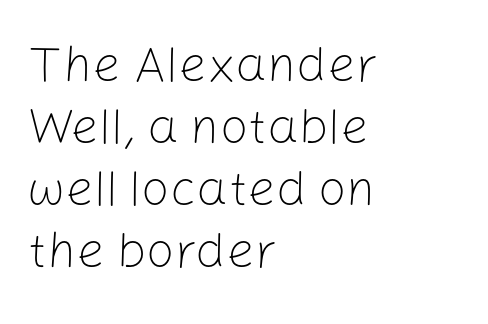
The strokes carry an ordinary text weight at most. Nobody touched the tracking dial on this one. Notice how the passage keeps a crisp vertical edge on the left only. The characters display no serif detailing; their extremities are plain. Check under the words: just untouched page.
